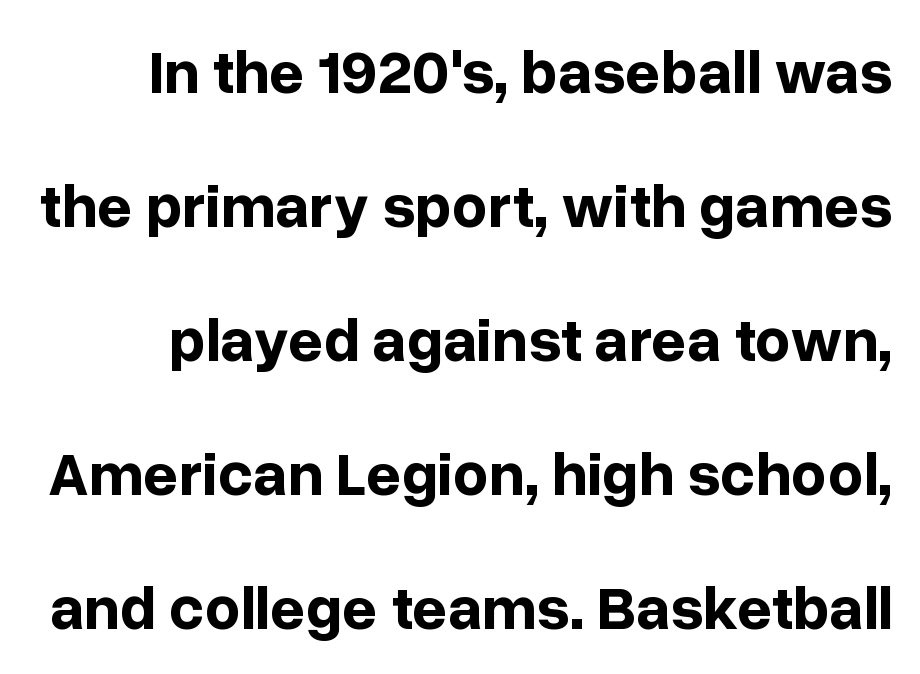
Spacing verdict: proportional, widths tailored to each character. Just letters on the line, the space beneath them empty. Strokes here are thick enough to call this a true bold. Italic: no, the glyphs are upright roman.
